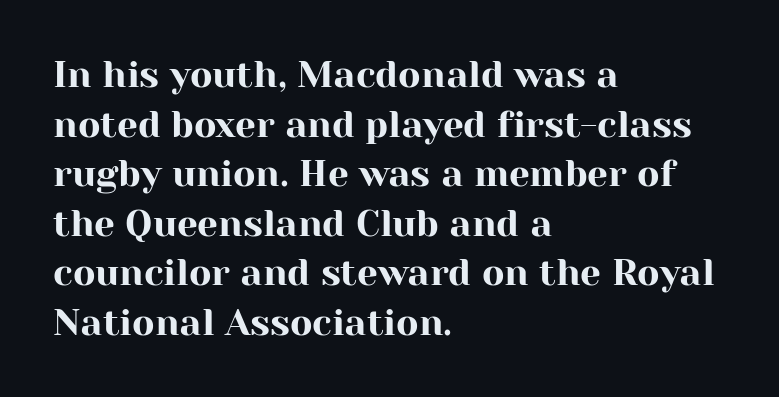
Summary of vertical rhythm: regular, with standard interline spacing. Is this a sans? No — the strokes have serifs. Italic? Not at all — the glyphs are vertical. Decoration check: the copy has no underline. The setting favours the left margin, as ordinary paragraphs usually do. The passage shown has conventional tracking throughout.
